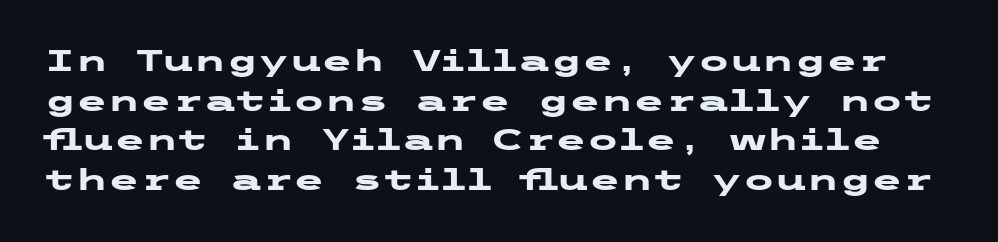
The image shows 29 px heavy, wide sans-serif type, upright; set normal line spacing (1.37x), normal letter spacing, not underlined; low stroke contrast and a medium x-height.
